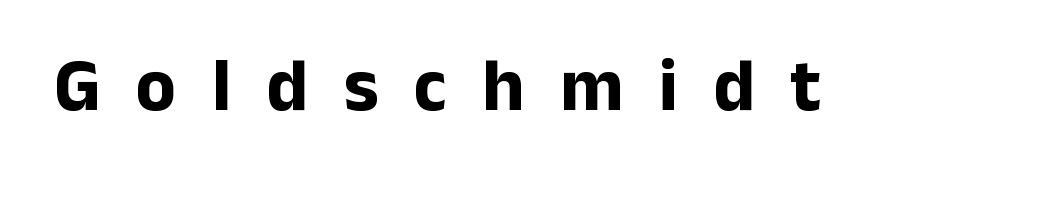
Q: Is the text bold? A: Yes.
Q: Is the text italic (slanted)? A: No, it is upright.
Q: Is the typeface a serif or a sans-serif typeface? A: Sans-serif.
Q: Is the text underlined? A: No.
Q: Is the spacing between letters normal or unusually wide? A: Unusually wide.
Q: Width (condensed, normal, or wide)? A: Normal.
Q: Stroke contrast? A: Low.
Q: x-height? A: Medium.
Q: Monospaced? A: No.
